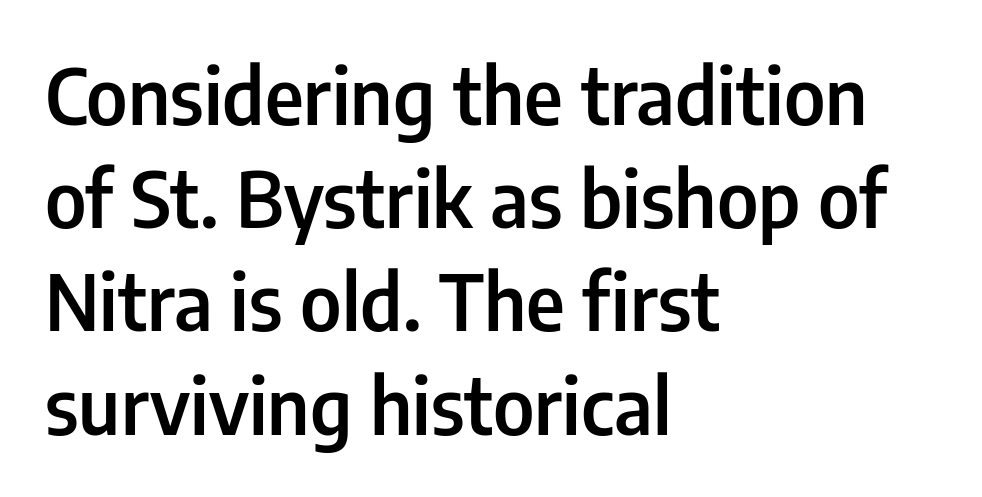
{"serif": "no", "italic": "no", "bold": "semi", "weight": "semibold", "width": "condensed", "stroke_contrast": "low", "x_height": "medium", "monospaced": "no", "underline": "no", "align": "left", "line_spacing": "normal", "line_spacing_ratio": 1.34, "letter_spacing": "normal", "letter_spacing_em": 0.0, "glyph_px": 77}
